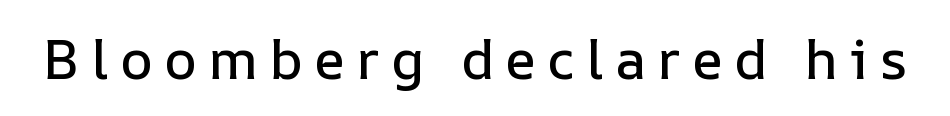
Check the space under the baseline: it is left empty. Varying glyph widths throughout — classic text-font behaviour. Spacing between characters has been opened up far beyond the box default. This is roman type, the default non-slanted kind.
